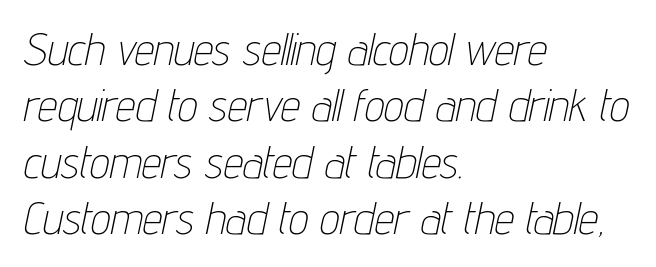
Q: Is the text bold? A: No.
Q: Is the text italic (slanted)? A: Yes, it leans right by about 12 degrees.
Q: Is the text underlined? A: No.
Q: How is the paragraph aligned? A: Left-aligned.
Q: Is the spacing between letters normal or unusually wide? A: Normal.
Q: Is the spacing between lines tight, normal or loose? A: Normal.
Q: Width (condensed, normal, or wide)? A: Condensed.
Q: Stroke contrast? A: Low.
Q: x-height? A: Medium.
Q: Monospaced? A: No.
